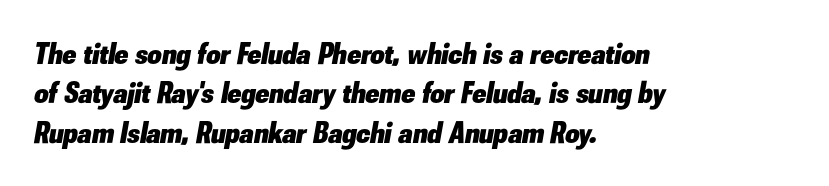
{"italic": "yes", "lean": "right", "slant_degrees": 10, "bold": "yes", "weight": "heavy", "width": "normal", "stroke_contrast": "low", "x_height": "small", "monospaced": "no", "underline": "no", "align": "left", "line_spacing": "normal", "line_spacing_ratio": 1.27, "letter_spacing": "normal", "letter_spacing_em": 0.0, "glyph_px": 31}
